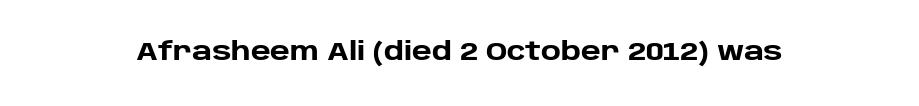
{"italic": "no", "bold": "yes", "underline": "no", "letter_spacing": "normal", "letter_spacing_em": 0.0, "glyph_px": 25}
